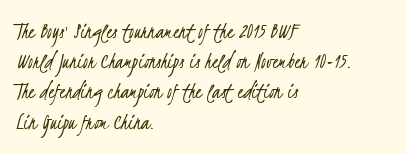
Q: Is the text bold? A: No.
Q: Is the text underlined? A: No.
Q: How is the paragraph aligned? A: Left-aligned.
Q: Is the spacing between letters normal or unusually wide? A: Normal.
Q: Is the spacing between lines tight, normal or loose? A: Normal.
